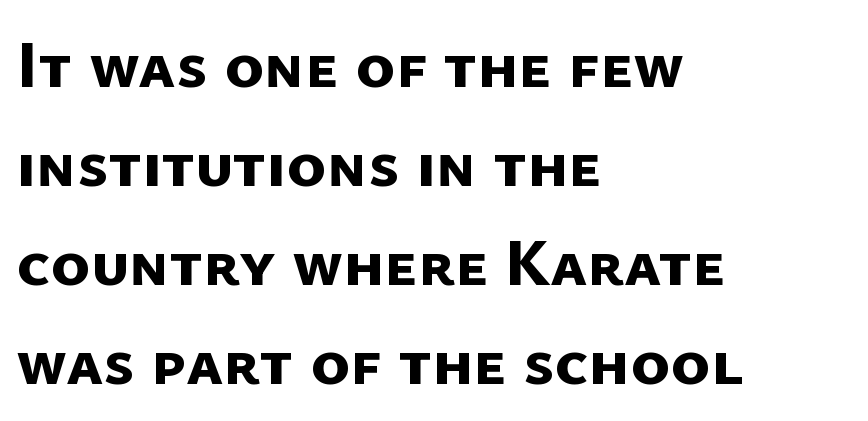
Q: Is the text bold? A: Yes.
Q: Is the typeface a serif or a sans-serif typeface? A: Sans-serif.
Q: Is the text underlined? A: No.
Q: How is the paragraph aligned? A: Left-aligned.
Q: Is the spacing between letters normal or unusually wide? A: Normal.
Q: Is the spacing between lines tight, normal or loose? A: Normal.
Q: Width (condensed, normal, or wide)? A: Normal.
Q: Stroke contrast? A: Low.
Q: x-height? A: Medium.
Q: Monospaced? A: No.
